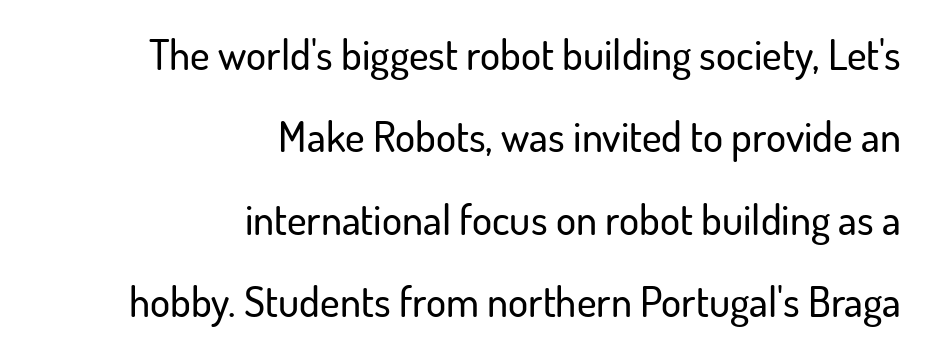
The image shows 42 px sans-serif type, upright; set right-aligned, loose line spacing (1.96x), normal letter spacing, not underlined; low stroke contrast and a small x-height.
